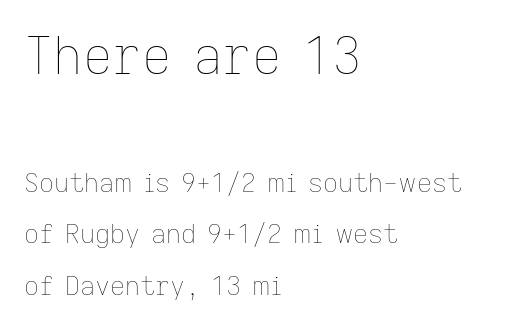
{"italic": "no", "bold": "no", "weight": "thin", "width": "normal", "stroke_contrast": "low", "x_height": "medium", "monospaced": "no", "underline": "no", "align": "left", "line_spacing": "loose", "line_spacing_ratio": 1.98, "letter_spacing": "normal", "letter_spacing_em": 0.0, "larger_block": "first", "size_ratio": 1.96, "glyph_px": 51}
